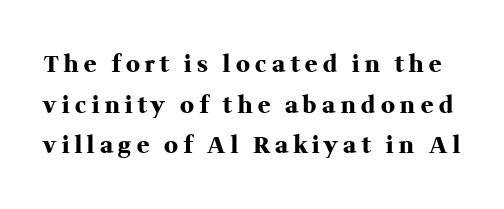
{"italic": "no", "bold": "yes", "underline": "no", "line_spacing_ratio": 1.77, "letter_spacing": "wide", "letter_spacing_em": 0.24, "glyph_px": 23}
